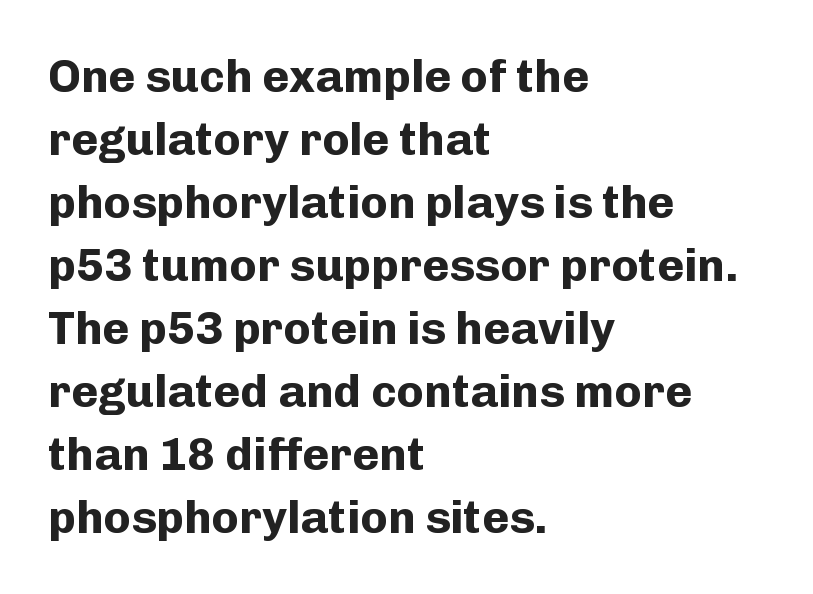
Q: Is the text bold? A: Yes.
Q: Is the text italic (slanted)? A: No, it is upright.
Q: Is the typeface a serif or a sans-serif typeface? A: Sans-serif.
Q: Is the text underlined? A: No.
Q: How is the paragraph aligned? A: Left-aligned.
Q: Is the spacing between letters normal or unusually wide? A: Normal.
Q: Is the spacing between lines tight, normal or loose? A: Normal.
Q: Width (condensed, normal, or wide)? A: Normal.
Q: Stroke contrast? A: Low.
Q: x-height? A: Medium.
Q: Monospaced? A: No.
